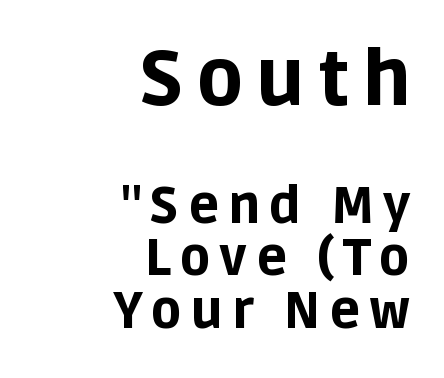
These lines are set flush right with a ragged left edge. The rendering uses a bold face; every stroke is thick and dark. The passage shown stacks its lines with hardly any gap. The passage shown is typed in a proportional face where columns would drift. The baseline area is clear.
